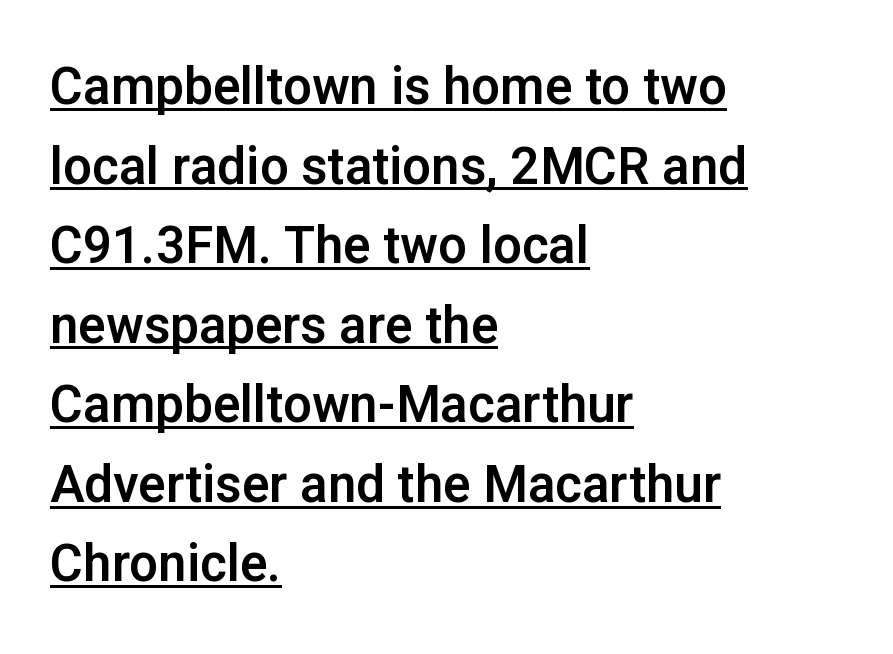
{"serif": "no", "italic": "no", "width": "normal", "stroke_contrast": "low", "x_height": "medium", "monospaced": "no", "underline": "yes", "align": "left", "line_spacing": "normal", "line_spacing_ratio": 1.56, "letter_spacing": "normal", "letter_spacing_em": 0.0, "glyph_px": 51}
